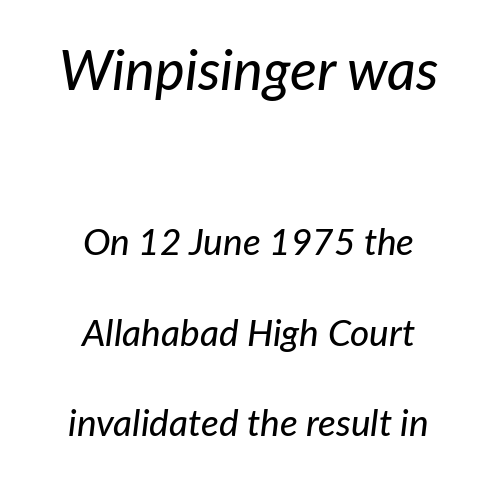
Q: Is the text italic (slanted)? A: Yes, it leans right by about 7 degrees.
Q: Is the text underlined? A: No.
Q: How is the paragraph aligned? A: Centered.
Q: Is the spacing between letters normal or unusually wide? A: Normal.
Q: Is the spacing between lines tight, normal or loose? A: Loose.
Q: Which block of text is set in a larger size, the first (top) or the second (bottom)? A: The first (top) one.
Q: Width (condensed, normal, or wide)? A: Normal.
Q: Stroke contrast? A: Low.
Q: x-height? A: Medium.
Q: Monospaced? A: No.
